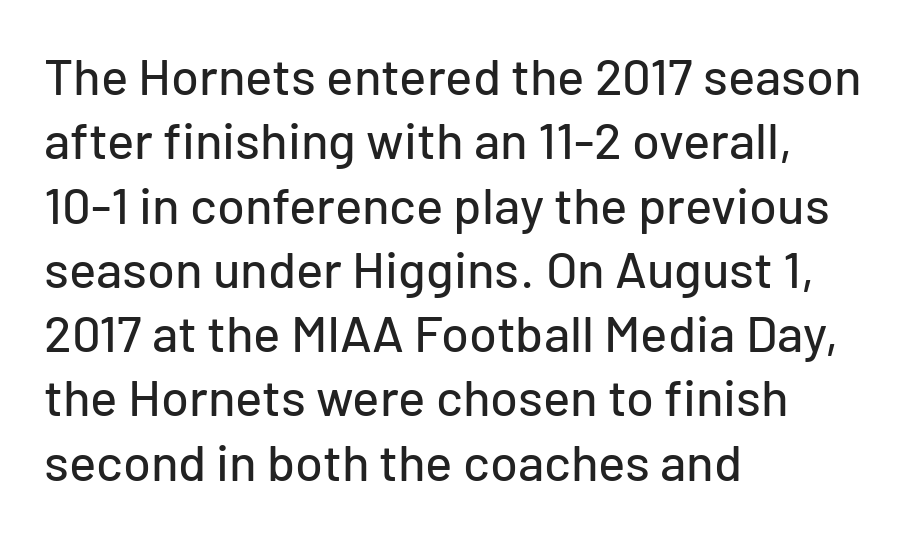
Q: Is the text italic (slanted)? A: No, it is upright.
Q: Is the typeface a serif or a sans-serif typeface? A: Sans-serif.
Q: Is the text underlined? A: No.
Q: How is the paragraph aligned? A: Left-aligned.
Q: Is the spacing between letters normal or unusually wide? A: Normal.
Q: Is the spacing between lines tight, normal or loose? A: Normal.
Q: Width (condensed, normal, or wide)? A: Normal.
Q: Stroke contrast? A: Low.
Q: x-height? A: Medium.
Q: Monospaced? A: No.
